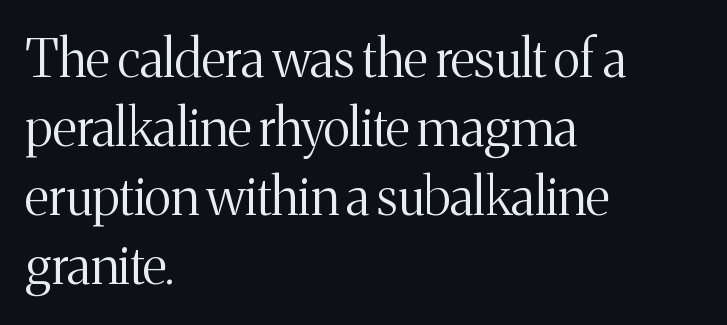
{"serif": "yes", "italic": "no", "bold": "no", "weight": "light", "width": "normal", "stroke_contrast": "medium", "x_height": "medium", "monospaced": "no", "underline": "no", "align": "left", "line_spacing": "normal", "line_spacing_ratio": 1.33, "letter_spacing": "normal", "letter_spacing_em": 0.0, "glyph_px": 52}
